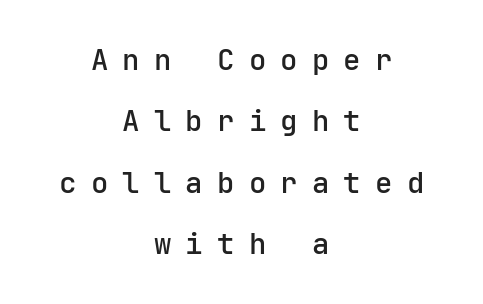
{"serif": "no", "italic": "no", "bold": "semi", "weight": "semibold", "width": "normal", "stroke_contrast": "low", "x_height": "medium", "underline": "no", "align": "center", "line_spacing": "loose", "line_spacing_ratio": 2.12, "letter_spacing": "wide", "letter_spacing_em": 0.49, "glyph_px": 29}
